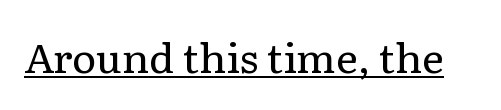
Check where the strokes stop: tiny serifs finish them off. Summary of weight: not heavy and not bold. Descenders here cross a horizontal rule under the line. This sample has the flowing, uneven cadence of proportional lettering.
